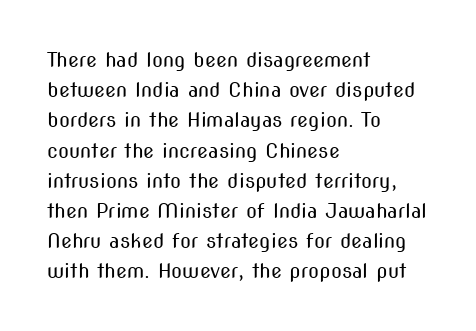
The image shows 20 px text type, upright; set left-aligned, normal line spacing (1.51x), normal letter spacing, not underlined.
